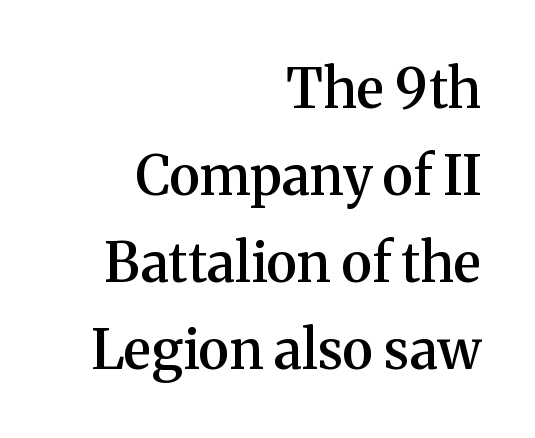
Q: Is the text bold? A: Semi-bold.
Q: Is the text italic (slanted)? A: No, it is upright.
Q: Is the typeface a serif or a sans-serif typeface? A: Serif.
Q: Is the text underlined? A: No.
Q: How is the paragraph aligned? A: Right-aligned.
Q: Is the spacing between letters normal or unusually wide? A: Normal.
Q: Is the spacing between lines tight, normal or loose? A: Normal.
Q: Width (condensed, normal, or wide)? A: Normal.
Q: Stroke contrast? A: Medium.
Q: x-height? A: Medium.
Q: Monospaced? A: No.
